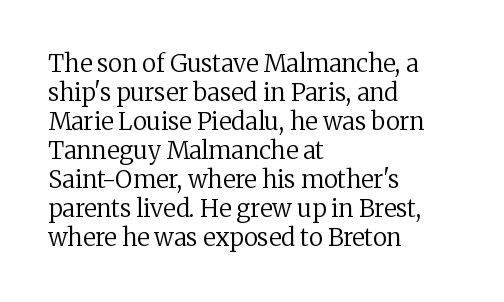
{"italic": "no", "bold": "no", "underline": "no", "align": "left", "line_spacing_ratio": 1.21, "letter_spacing": "normal", "letter_spacing_em": 0.0, "glyph_px": 24}
